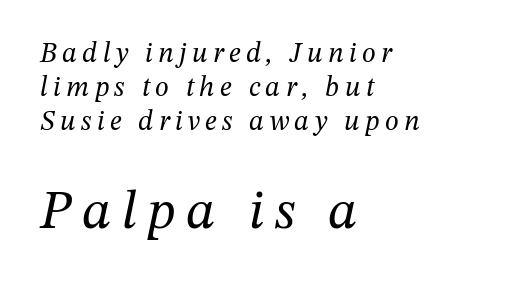
The image shows 55 px regular-weight serif type, italic (leaning right); set left-aligned, line spacing 1.22x, not underlined; the second (bottom) block is 1.96x larger; medium stroke contrast and a medium x-height.
